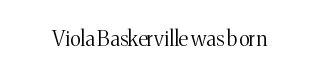
The passage shown is not underscored anywhere. The font's upright variant was chosen for this text. Stems here are at most as thick as an everyday book face. Observe the ordinary spacing: letters are neighbours, not strangers.
